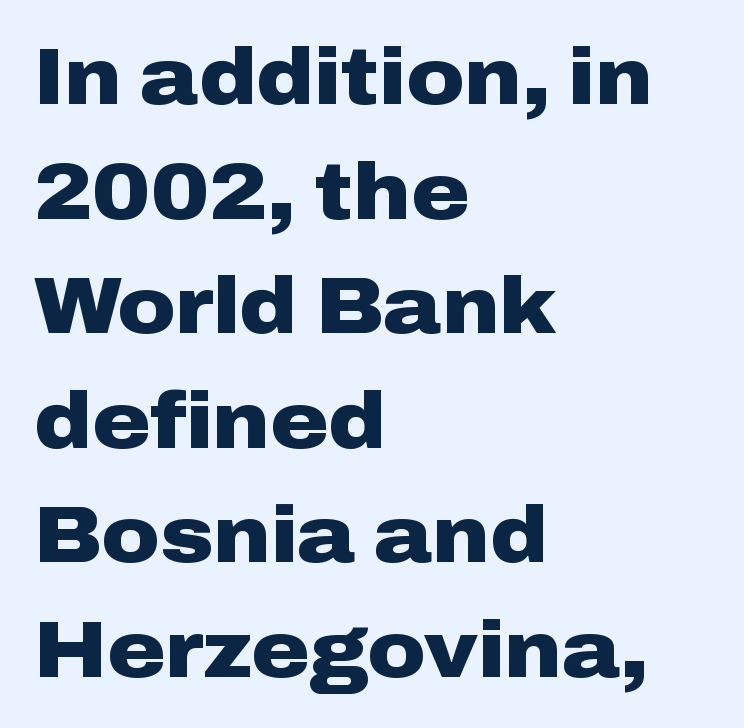
The image shows 79 px heavy, wide sans-serif type, upright; set left-aligned, normal line spacing (1.45x), normal letter spacing, not underlined; low stroke contrast and a medium x-height.
